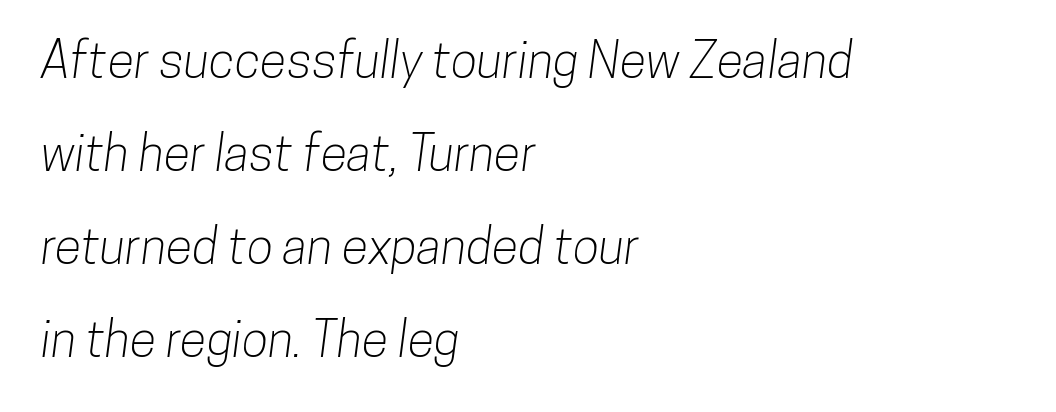
Q: Is the typeface a serif or a sans-serif typeface? A: Sans-serif.
Q: Is the text underlined? A: No.
Q: How is the paragraph aligned? A: Left-aligned.
Q: Is the spacing between letters normal or unusually wide? A: Normal.
Q: Is the spacing between lines tight, normal or loose? A: Loose.
Q: Width (condensed, normal, or wide)? A: Condensed.
Q: Stroke contrast? A: Low.
Q: x-height? A: Medium.
Q: Monospaced? A: No.
